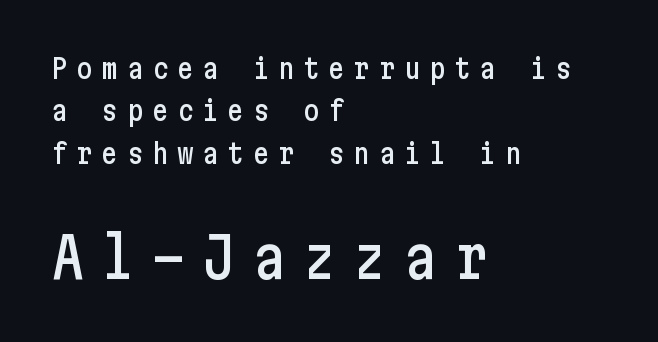
The image shows 56 px condensed sans-serif type, upright; set left-aligned, normal line spacing (1.51x), unusually wide letter spacing (+0.3 em), not underlined; the second (bottom) block is 2.0x larger; low stroke contrast and a medium x-height.
